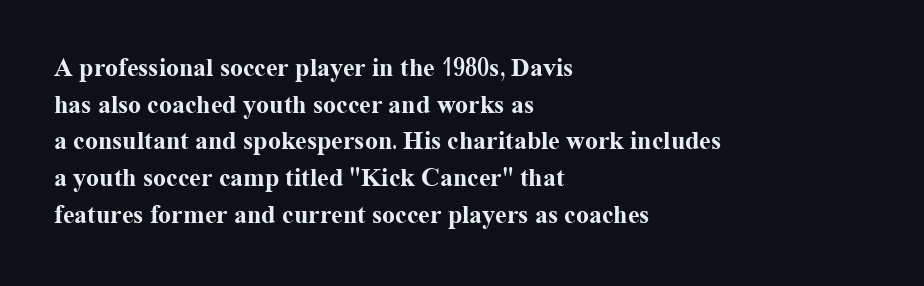
The image shows 26 px bold type, upright; set left-aligned, normal line spacing (1.41x), normal letter spacing, not underlined.
